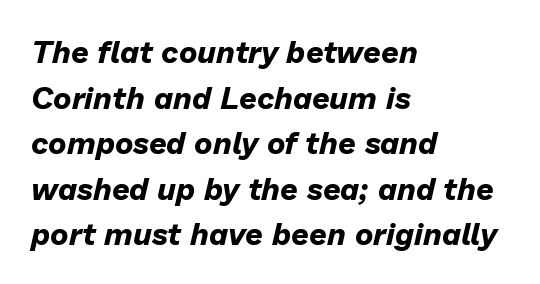
Quick note: interline space is typical. The compositor pushed each line to the left boundary. Heavy, bold letterforms. Underline: absent. Style check: oblique. Nothing unusual about the tracking: characters are spaced as the font intends.
